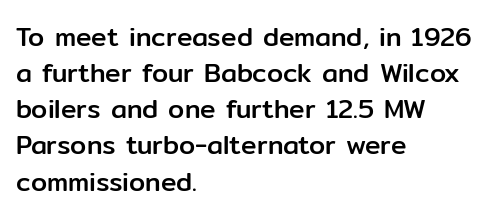
A typesetter would mark this as roman, not italic. Every row of glyphs begins at an identical x-position on the left. Descenders are the only things crossing below the line. Horizontal bands of white between lines are of average thickness.
